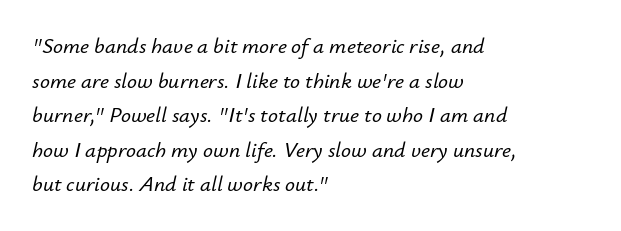
The image shows 22 px text type, italic (leaning right); set left-aligned, normal line spacing (1.57x), normal letter spacing, not underlined.
